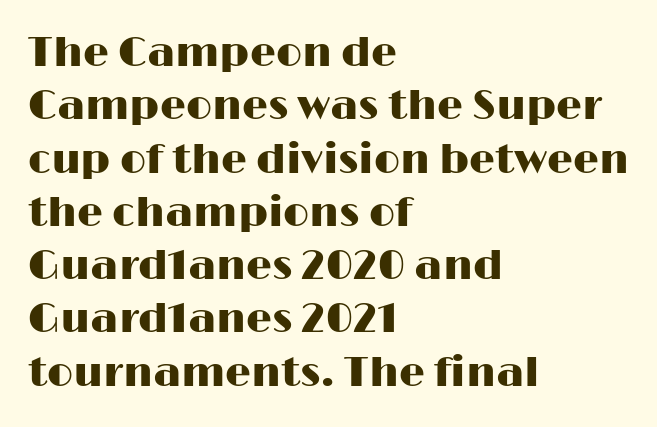
The image shows 41 px wide sans-serif type, upright; set left-aligned, normal line spacing (1.3x), normal letter spacing, not underlined; high stroke contrast and a medium x-height.
